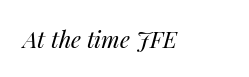
Nobody drew a line under any word here. Ink coverage per letter is moderate at most. Each word holds together tightly as a unit, with standard inter-letter gaps. The letters are slanted; this is an italic face.
